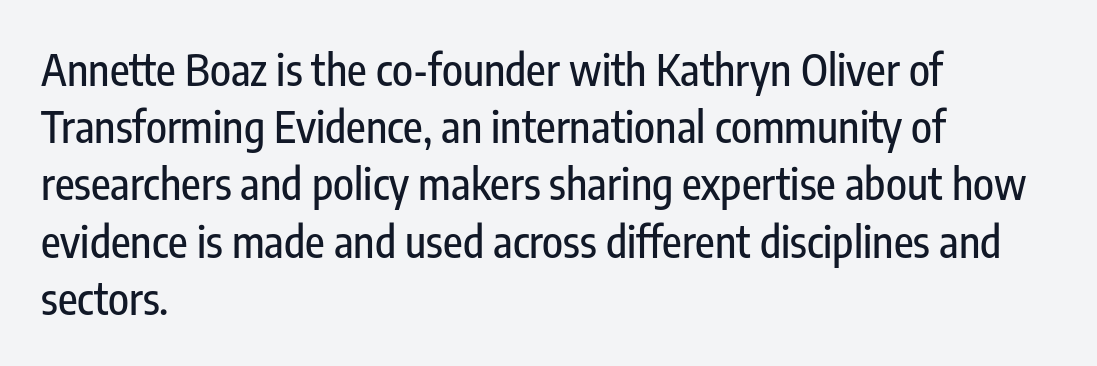
Q: Is the text italic (slanted)? A: No, it is upright.
Q: Is the typeface a serif or a sans-serif typeface? A: Sans-serif.
Q: Is the text underlined? A: No.
Q: How is the paragraph aligned? A: Left-aligned.
Q: Is the spacing between letters normal or unusually wide? A: Normal.
Q: Is the spacing between lines tight, normal or loose? A: Normal.
Q: Width (condensed, normal, or wide)? A: Condensed.
Q: Stroke contrast? A: Low.
Q: x-height? A: Medium.
Q: Monospaced? A: No.
